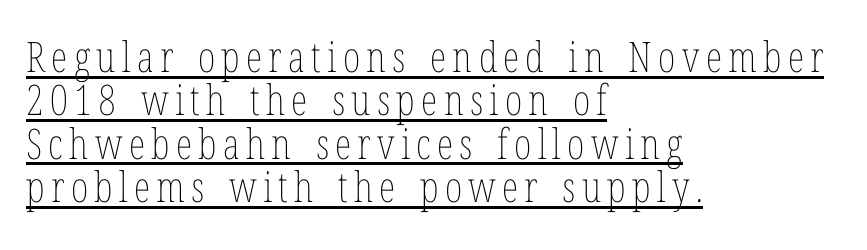
The image shows 42 px thin, condensed type, upright; set left-aligned, tight line spacing (1.03x), underlined; low stroke contrast and a medium x-height.
